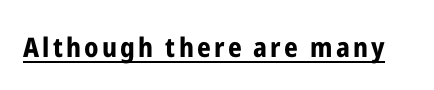
This is heavy type, rendered in bold. Tall strokes in this sample are plumb rather than angled. The lettering is marked with a stroke running underneath it.
